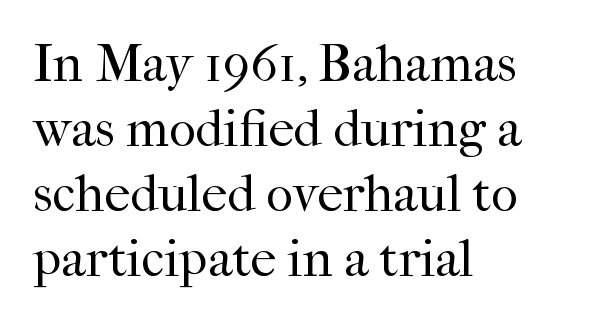
Do the characters align in a grid? No, the font is proportional. The line-height multiplier appears to be the usual default. Words appear dense and cohesive because spacing is normal. The typesetting does not lean heavy: it is not bold. Check where the strokes stop: tiny serifs finish them off. This sample uses an upright cut, with every glyph sitting square on the baseline.
